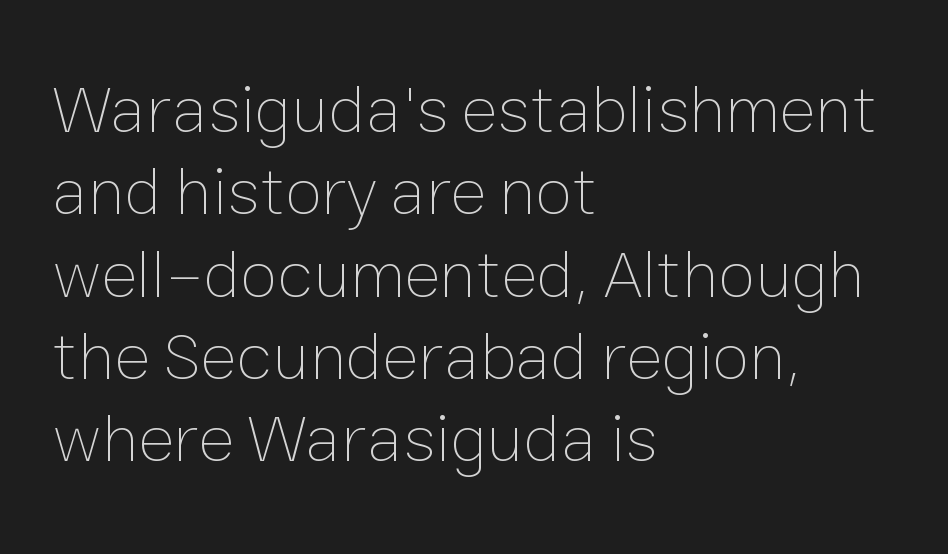
Glyph-to-glyph distance matches everyday printed text. No letter is thick-stroked: the sample isn't bold. Type without underlining. This is the regular roman posture of the typeface.
